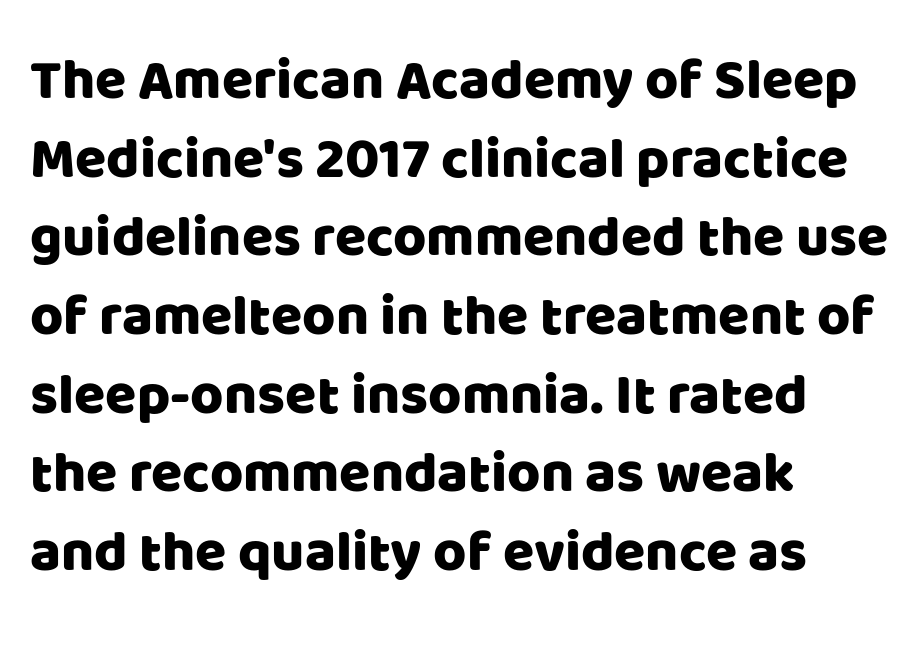
Q: Is the text italic (slanted)? A: No, it is upright.
Q: Is the typeface a serif or a sans-serif typeface? A: Sans-serif.
Q: Is the text underlined? A: No.
Q: How is the paragraph aligned? A: Left-aligned.
Q: Is the spacing between letters normal or unusually wide? A: Normal.
Q: Is the spacing between lines tight, normal or loose? A: Normal.
Q: Width (condensed, normal, or wide)? A: Normal.
Q: Stroke contrast? A: Low.
Q: x-height? A: Large.
Q: Monospaced? A: No.
